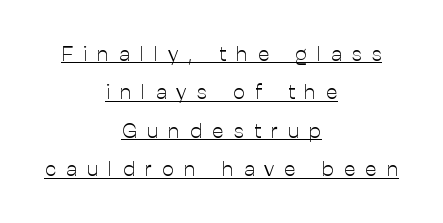
The image shows 21 px text type, upright; set centered, line spacing 1.83x, unusually wide letter spacing (+0.49 em), underlined.
